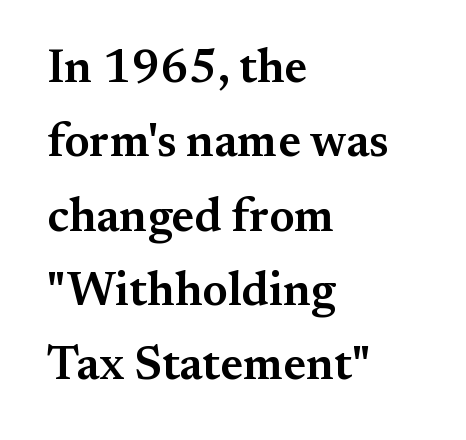
The image shows 47 px semibold serif type, upright; set left-aligned, normal line spacing (1.58x), normal letter spacing, not underlined; medium stroke contrast and a small x-height.
